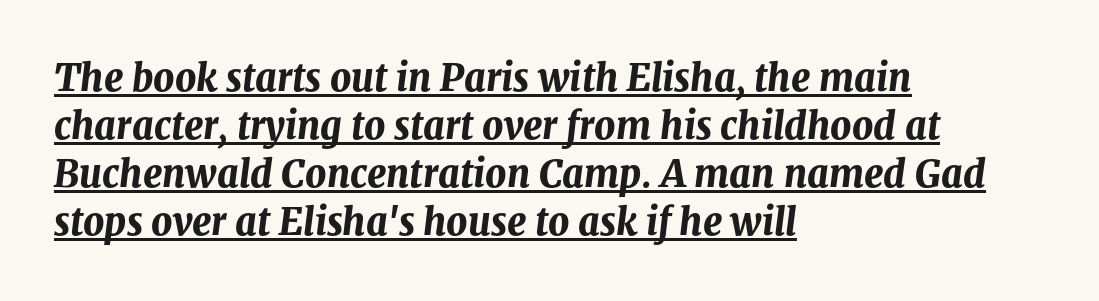
Q: Is the text bold? A: Yes.
Q: Is the text italic (slanted)? A: Yes, it leans right by about 8 degrees.
Q: Is the text underlined? A: Yes.
Q: How is the paragraph aligned? A: Left-aligned.
Q: Is the spacing between letters normal or unusually wide? A: Normal.
Q: Is the spacing between lines tight, normal or loose? A: Normal.
Q: Width (condensed, normal, or wide)? A: Normal.
Q: Stroke contrast? A: Medium.
Q: x-height? A: Medium.
Q: Monospaced? A: No.
